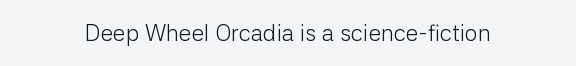
{"italic": "no", "bold": "no", "underline": "no", "letter_spacing": "normal", "letter_spacing_em": 0.0, "glyph_px": 23}
